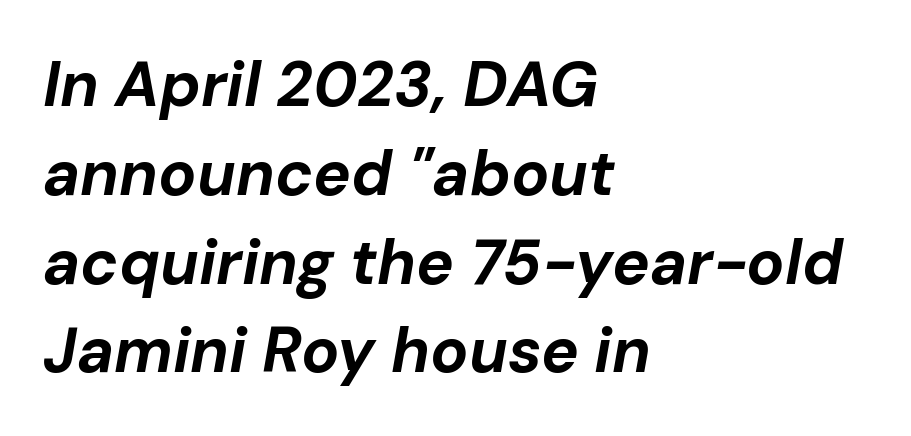
Which margin do the lines hug? The left one — the right edge is uneven. The lines sit at an ordinary, default distance from one another. Descender tails drop into unmarked territory. This is heavy type, rendered in bold. Compared with ordinary roman type, these characters are visibly tilted.
